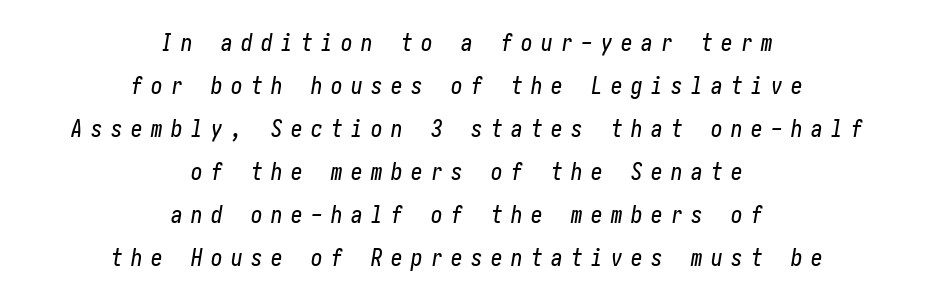
Q: Is the text italic (slanted)? A: Yes, it leans right by about 10 degrees.
Q: Is the text underlined? A: No.
Q: How is the paragraph aligned? A: Centered.
Q: Is the spacing between letters normal or unusually wide? A: Unusually wide.
